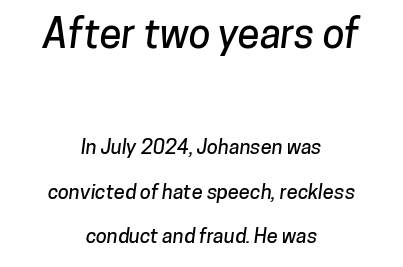
Interline gaps are noticeably wide in this sample. The rendering positions every line midway between the sides. Do the characters align in a grid? No, the font is proportional. Underline: absent. The rendering shrinks the type as you move from the upper chunk to the lower. Nope, no serifs anywhere on these letters.
